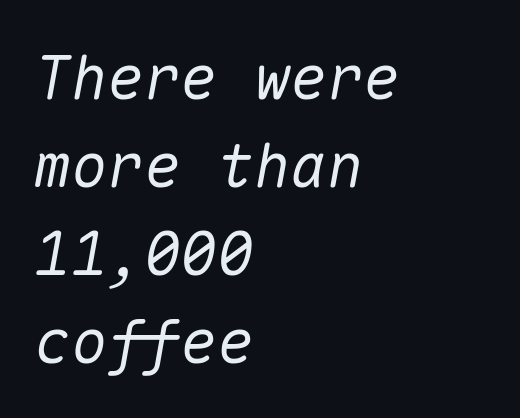
The image shows 61 px text type, italic (leaning right), monospaced; set left-aligned, normal line spacing (1.44x), normal letter spacing, not underlined; medium stroke contrast and a medium x-height.
